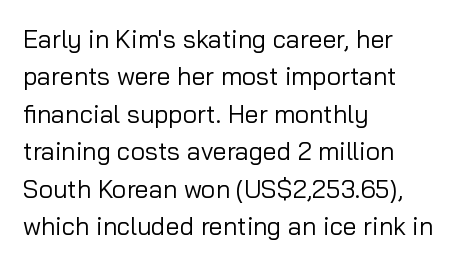
In CSS terms this would be text-align: left. Descenders are the only things crossing below the line. One glance says typical: line gaps are just what's usual. This is the regular roman posture of the typeface.
